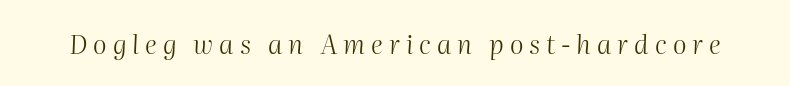
The image shows 26 px text type, italic (leaning right); set unusually wide letter spacing (+0.23 em), not underlined.
